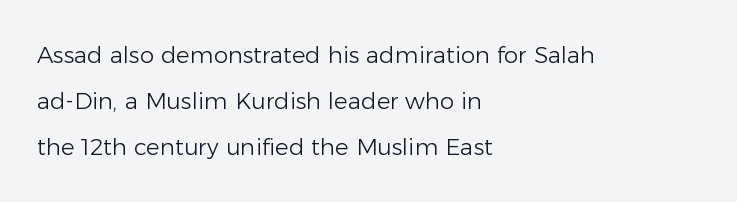
Q: Is the text bold? A: No.
Q: Is the text italic (slanted)? A: No, it is upright.
Q: Is the text underlined? A: No.
Q: How is the paragraph aligned? A: Left-aligned.
Q: Is the spacing between letters normal or unusually wide? A: Normal.
Q: Is the spacing between lines tight, normal or loose? A: Loose.
